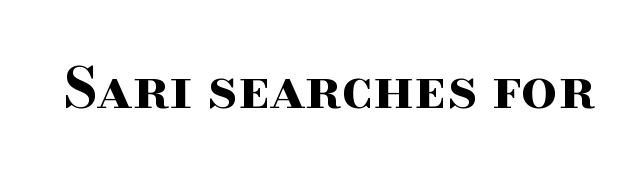
The image shows 56 px bold, wide serif type, upright; set normal letter spacing, not underlined; high stroke contrast and a small x-height.
